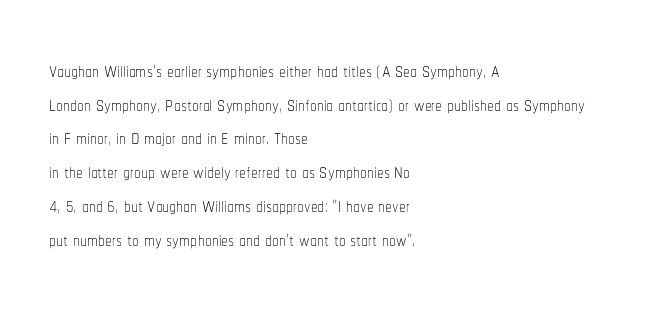
{"italic": "no", "bold": "no", "underline": "no", "align": "left", "line_spacing": "normal", "line_spacing_ratio": 1.25, "letter_spacing": "normal", "letter_spacing_em": 0.0, "glyph_px": 27}
